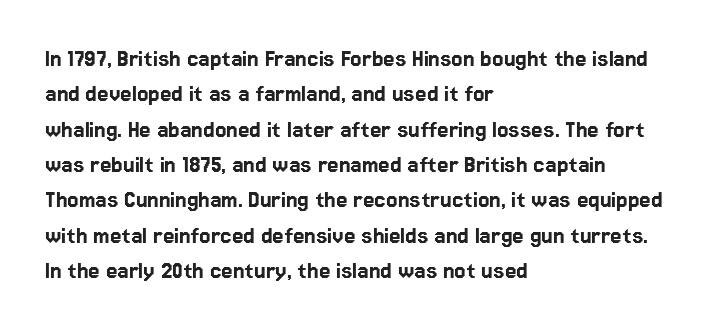
The passage shown stacks its lines at a standard gap. These lines stack with their left ends in a neat column. A roman cut, with each character standing at attention. Caption: standard tracking, unaltered. Words float on clear page, feet unadorned.
